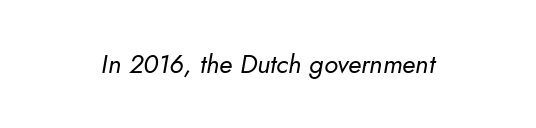
Posture: slanted. Teacher's note: observe the equal gaps on both sides — that is centered alignment. The glyphs are unaccompanied by any horizontal stroke below them. The strokes carry an ordinary text weight at most. Here the glyphs are tracked normally, forming tight word shapes.
